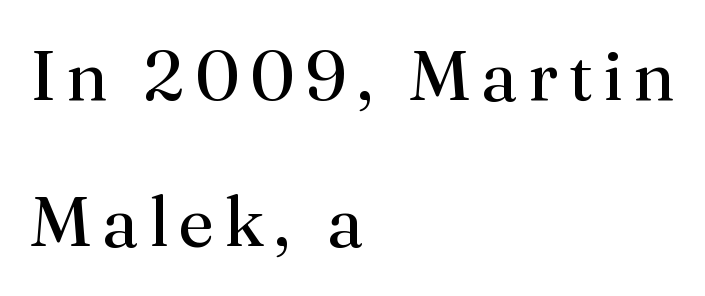
Q: Is the text bold? A: No.
Q: Is the text italic (slanted)? A: No, it is upright.
Q: Is the typeface a serif or a sans-serif typeface? A: Serif.
Q: Is the text underlined? A: No.
Q: How is the paragraph aligned? A: Left-aligned.
Q: Is the spacing between lines tight, normal or loose? A: Loose.
Q: Width (condensed, normal, or wide)? A: Normal.
Q: Stroke contrast? A: Medium.
Q: x-height? A: Small.
Q: Monospaced? A: No.
